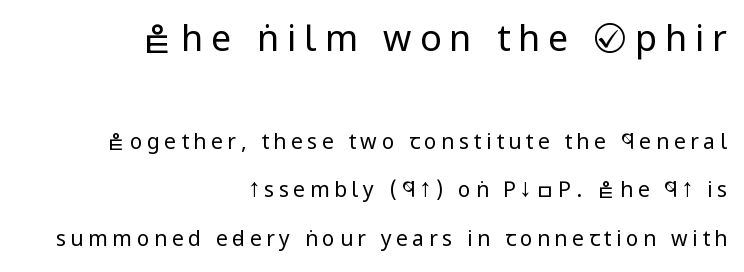
Every character sits straight up, as roman type does. Is the type heavy? It reads as light-to-regular instead. Caption: multi-line text, flush right, ragged left. The baseline area is clear.
